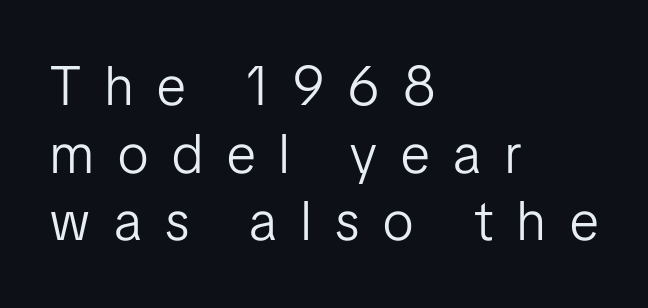
This is not heavy type; no bold has been used. Note the varied advance widths — an 'i' is clearly narrower than an 'm'. The letters stand upright; this is a roman face. Observe the wide spacing: letters keep a clear distance from each other.
